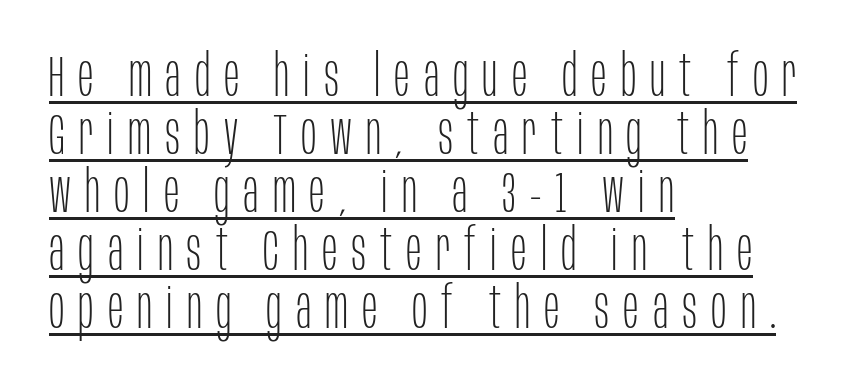
The image shows 58 px thin, condensed sans-serif type, upright; set left-aligned, tight line spacing (1.0x), unusually wide letter spacing (+0.24 em), underlined; low stroke contrast and a large x-height.
